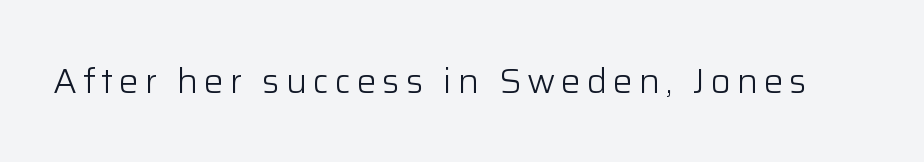
The image shows 35 px light sans-serif type, upright; set not underlined; low stroke contrast and a medium x-height.
